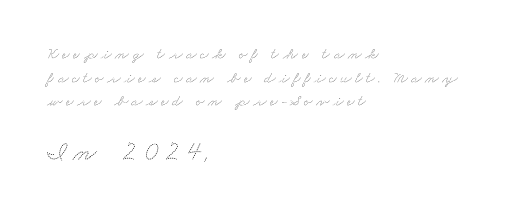
{"bold": "no", "weight": "thin", "width": "wide", "stroke_contrast": "medium", "x_height": "small", "monospaced": "no", "underline": "no", "align": "left", "line_spacing": "normal", "line_spacing_ratio": 1.48, "letter_spacing": "wide", "letter_spacing_em": 0.21, "larger_block": "second", "size_ratio": 1.75, "glyph_px": 28}
